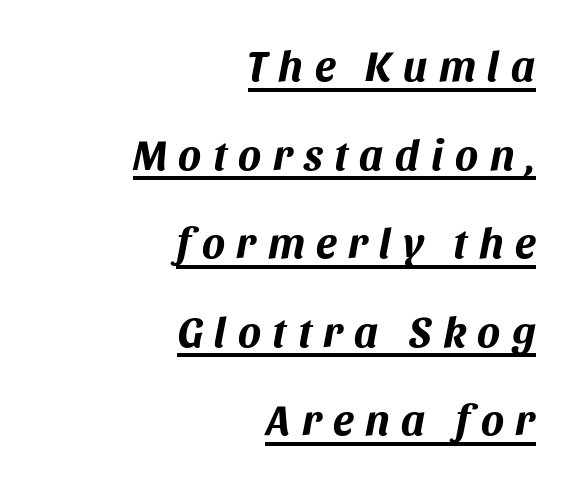
The image shows 43 px bold type, italic (leaning right); set right-aligned, loose line spacing (2.06x), unusually wide letter spacing (+0.27 em), underlined; medium stroke contrast and a large x-height.
